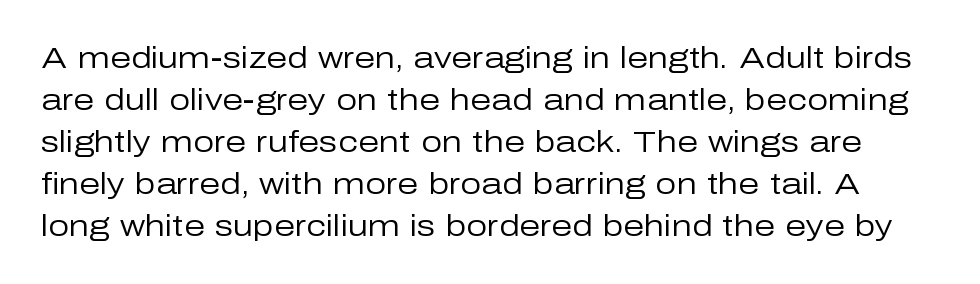
Q: Is the text bold? A: No.
Q: Is the text italic (slanted)? A: No, it is upright.
Q: Is the typeface a serif or a sans-serif typeface? A: Sans-serif.
Q: Is the text underlined? A: No.
Q: Is the spacing between letters normal or unusually wide? A: Normal.
Q: Is the spacing between lines tight, normal or loose? A: Normal.
Q: Width (condensed, normal, or wide)? A: Normal.
Q: Stroke contrast? A: Low.
Q: x-height? A: Medium.
Q: Monospaced? A: No.
